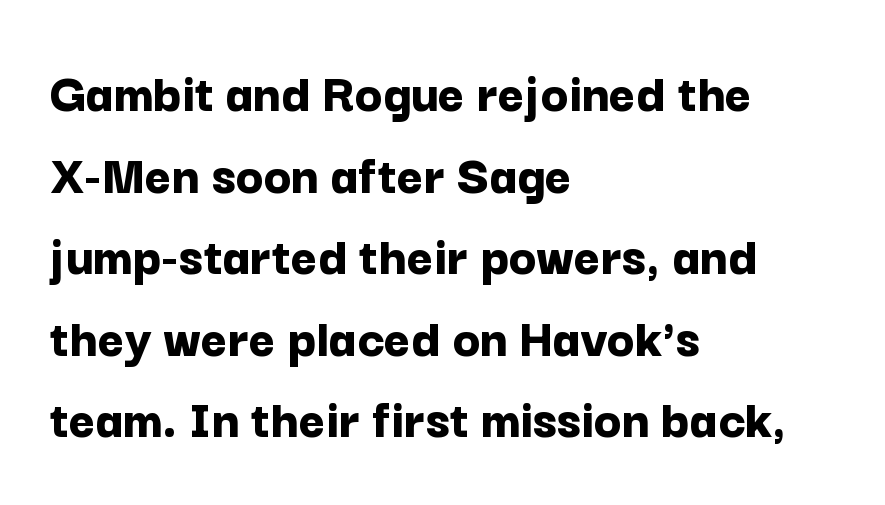
The image shows 57 px bold sans-serif type, upright; set left-aligned, normal line spacing (1.43x), normal letter spacing, not underlined; low stroke contrast and a medium x-height.
